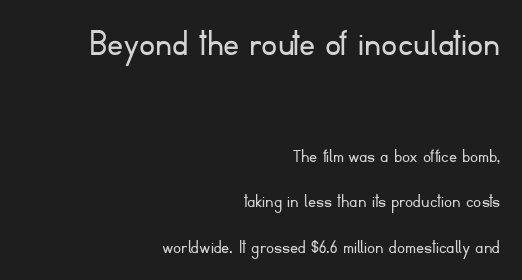
{"serif": "no", "italic": "no", "bold": "no", "weight": "light", "width": "normal", "stroke_contrast": "low", "x_height": "small", "monospaced": "no", "underline": "no", "align": "right", "line_spacing": "loose", "line_spacing_ratio": 2.27, "letter_spacing": "normal", "letter_spacing_em": 0.0, "larger_block": "first", "size_ratio": 2.0, "glyph_px": 40}
